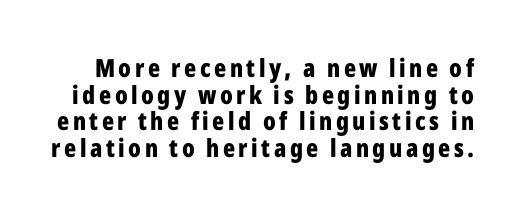
Q: Is the text bold? A: Yes.
Q: Is the text italic (slanted)? A: No, it is upright.
Q: Is the text underlined? A: No.
Q: Is the spacing between lines tight, normal or loose? A: Tight.
